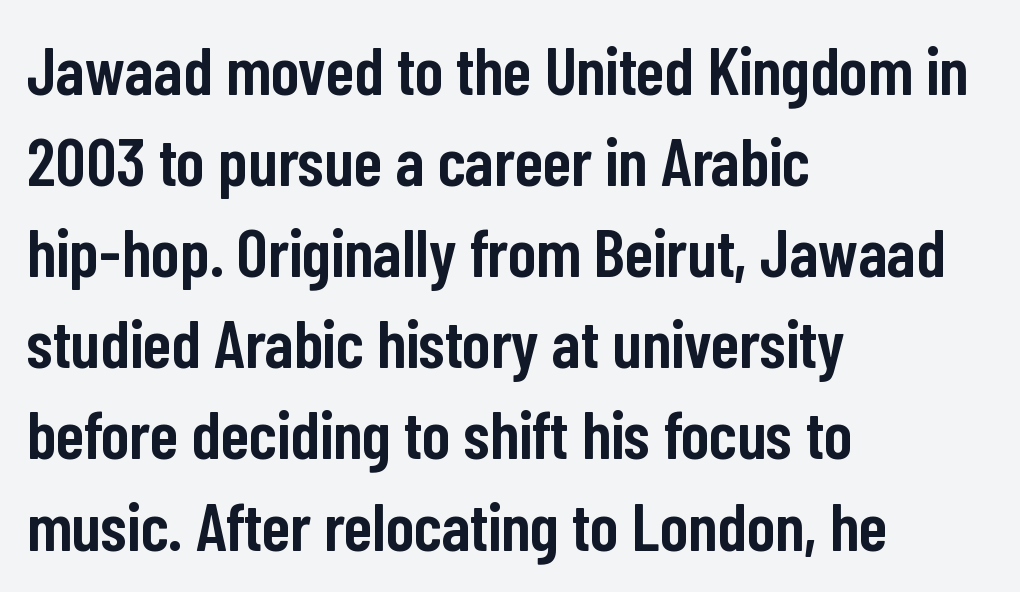
The image shows 68 px semibold, condensed sans-serif type, upright; set left-aligned, normal line spacing (1.34x), normal letter spacing, not underlined; low stroke contrast and a medium x-height.
